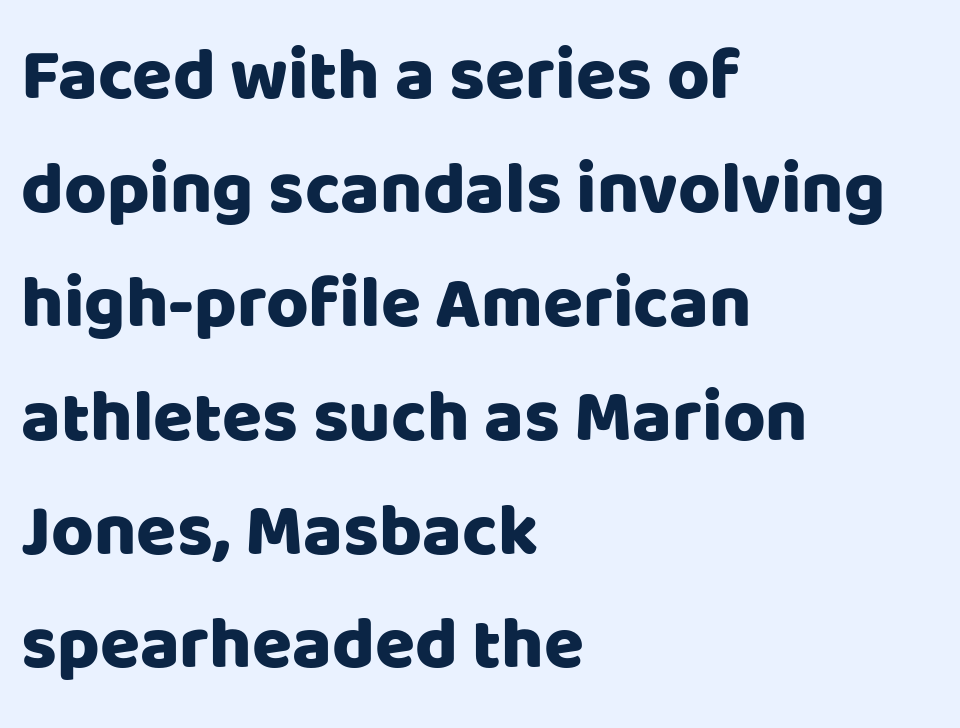
The image shows 73 px sans-serif type, upright; set left-aligned, normal line spacing (1.56x), normal letter spacing, not underlined; low stroke contrast and a large x-height.
